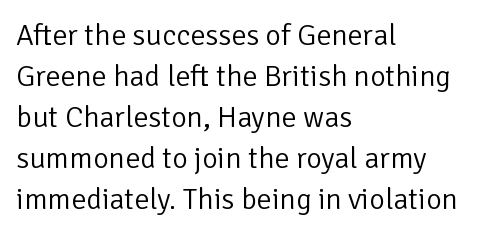
Q: Is the text bold? A: No.
Q: Is the text italic (slanted)? A: No, it is upright.
Q: Is the typeface a serif or a sans-serif typeface? A: Sans-serif.
Q: Is the text underlined? A: No.
Q: How is the paragraph aligned? A: Left-aligned.
Q: Is the spacing between letters normal or unusually wide? A: Normal.
Q: Is the spacing between lines tight, normal or loose? A: Normal.
Q: Width (condensed, normal, or wide)? A: Normal.
Q: Stroke contrast? A: Low.
Q: x-height? A: Medium.
Q: Monospaced? A: No.
